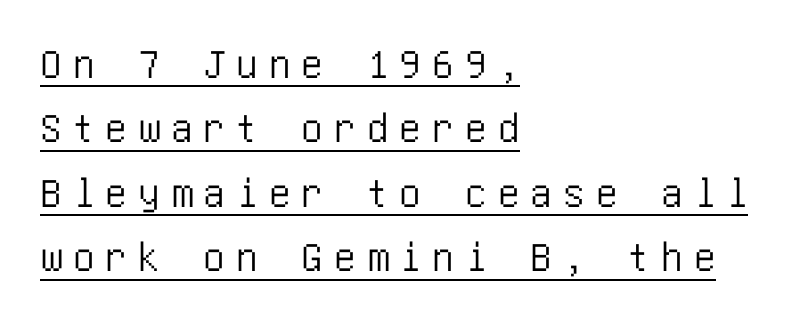
Line starts are locked; line ends wander. You could only call the tracking loose — the letters float apart. Is there much room between lines? A standard amount, neither cramped nor airy. The string is rendered with underlining switched on. Ordinary non-slanted type is in use. The characters display no serif detailing; their extremities are plain.
